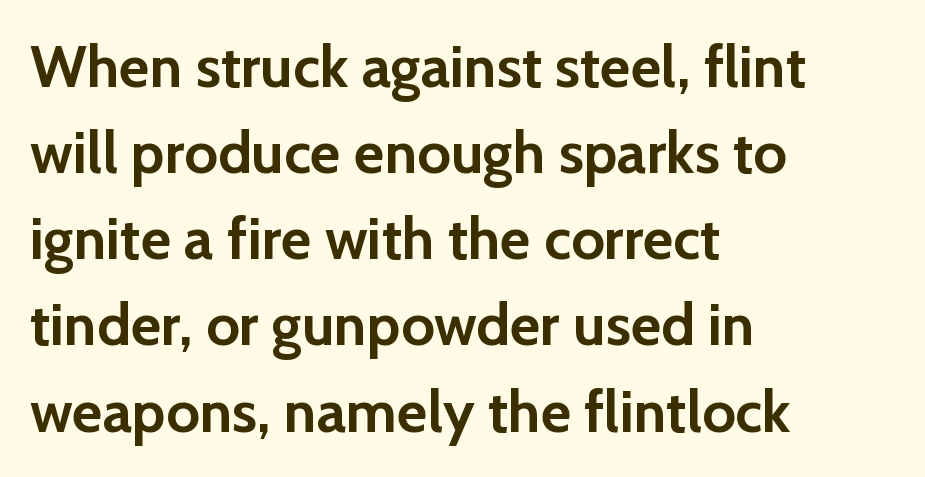
Regarding serifs, this sample does without them. Is the block centered? No — it sits flush against the left margin. The letters are bold, with thick, heavy strokes. These lines keep a tight, regular rhythm from letter to letter. A typesetter would call this proportional, since set widths differ per character.
